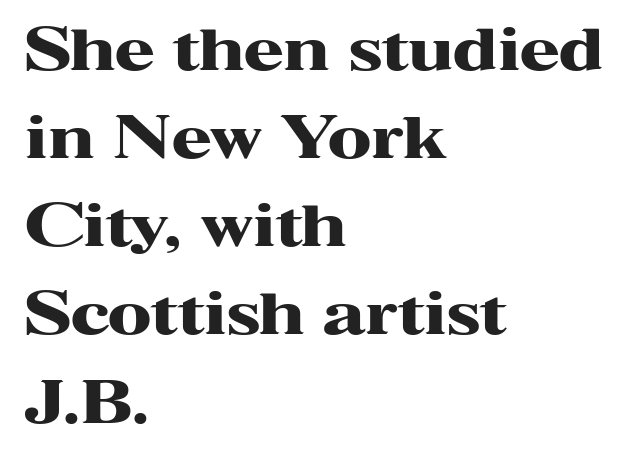
Nobody touched the tracking dial on this one. Posture: straight, roman, zero tilt. Stroke thickness is high; the sample reads as a true bold. What kind of face is this? One with serifs. In terms of leading, this rendering sits right in the middle. These lines are set flush left with a ragged right edge.
